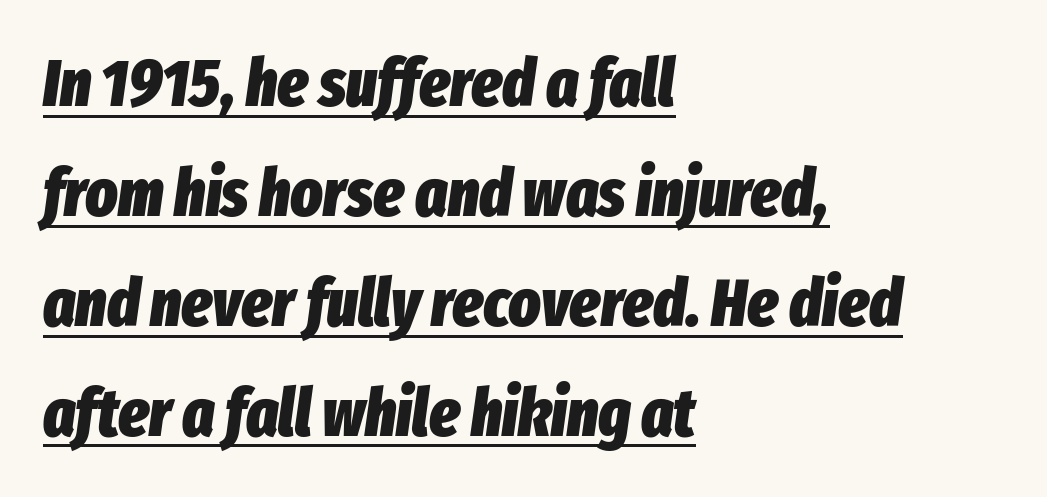
The image shows 67 px heavy, condensed type, italic (leaning right); set left-aligned, normal line spacing (1.64x), normal letter spacing, underlined; low stroke contrast and a medium x-height.
